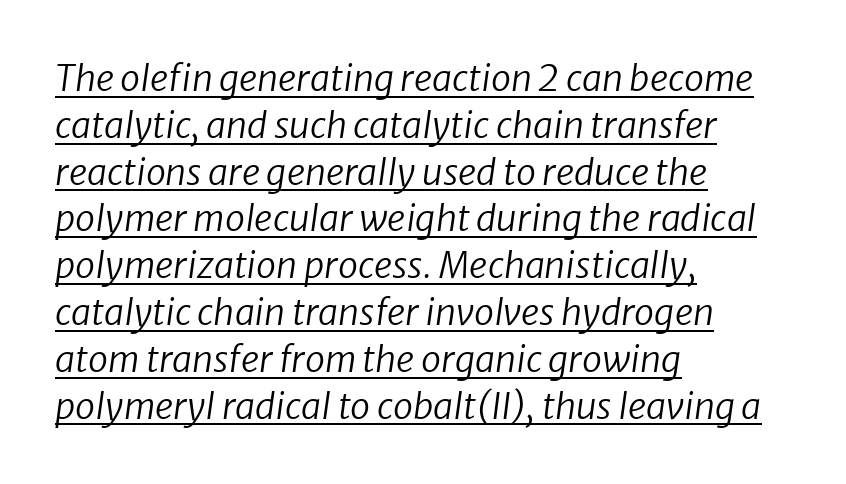
Default kerning and tracking; the words read as compact shapes. The letters are slanted; this is an italic face. A continuous stroke trails under the words, as in a hyperlink. The rendering uses natural spacing where letterforms have individual widths. Heft: none added — not bold.
